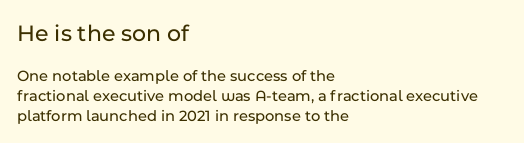
The image shows 24 px text type, upright; set left-aligned, line spacing 1.22x, normal letter spacing, not underlined; the first (top) block is 1.5x larger.
